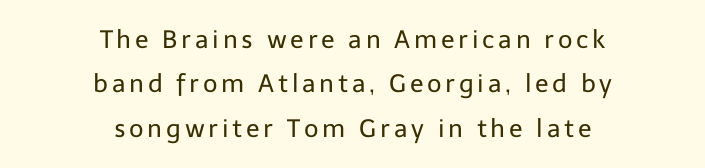
The lines in this sample share a center point and differ in where they start and stop. This is the regular roman posture of the typeface. Underlining? Definitely not there. Bold? No — there's no thickening of the strokes.
